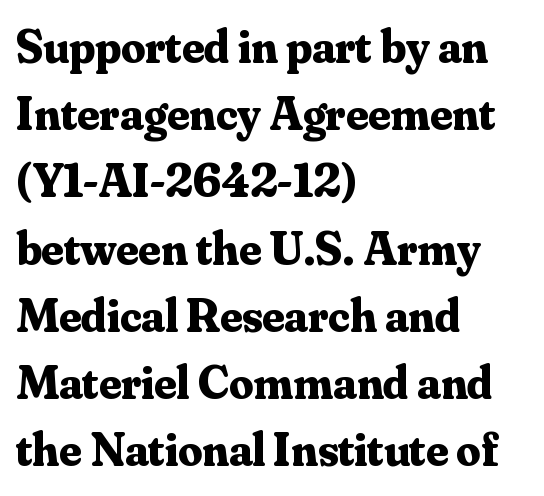
{"serif": "yes", "italic": "no", "bold": "yes", "weight": "bold", "width": "normal", "stroke_contrast": "medium", "x_height": "small", "monospaced": "no", "underline": "no", "align": "left", "line_spacing": "normal", "line_spacing_ratio": 1.4, "letter_spacing": "normal", "letter_spacing_em": 0.0, "glyph_px": 48}
